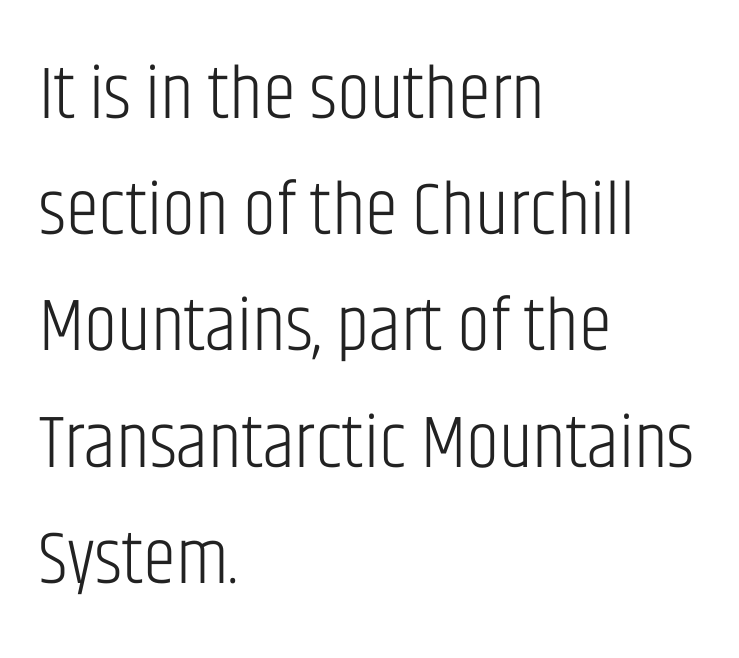
The image shows 75 px light, condensed sans-serif type, upright; set left-aligned, normal line spacing (1.55x), normal letter spacing, not underlined; low stroke contrast and a large x-height.
